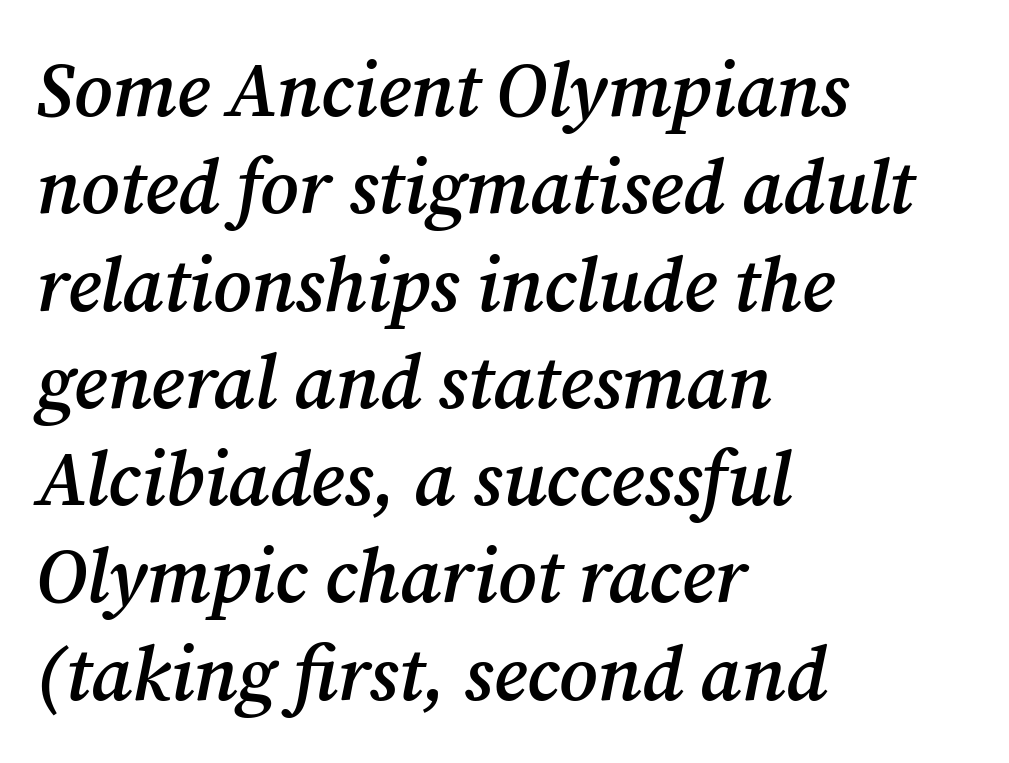
Q: Is the text bold? A: Semi-bold.
Q: Is the text italic (slanted)? A: Yes, it leans right by about 12 degrees.
Q: Is the typeface a serif or a sans-serif typeface? A: Serif.
Q: Is the text underlined? A: No.
Q: How is the paragraph aligned? A: Left-aligned.
Q: Is the spacing between letters normal or unusually wide? A: Normal.
Q: Is the spacing between lines tight, normal or loose? A: Normal.
Q: Width (condensed, normal, or wide)? A: Normal.
Q: Stroke contrast? A: Medium.
Q: x-height? A: Medium.
Q: Monospaced? A: No.
